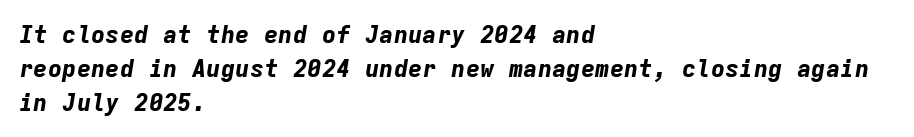
{"italic": "yes", "lean": "right", "slant_degrees": 9, "bold": "yes", "underline": "no", "align": "left", "line_spacing": "normal", "line_spacing_ratio": 1.41, "letter_spacing": "normal", "letter_spacing_em": 0.0, "glyph_px": 24}
